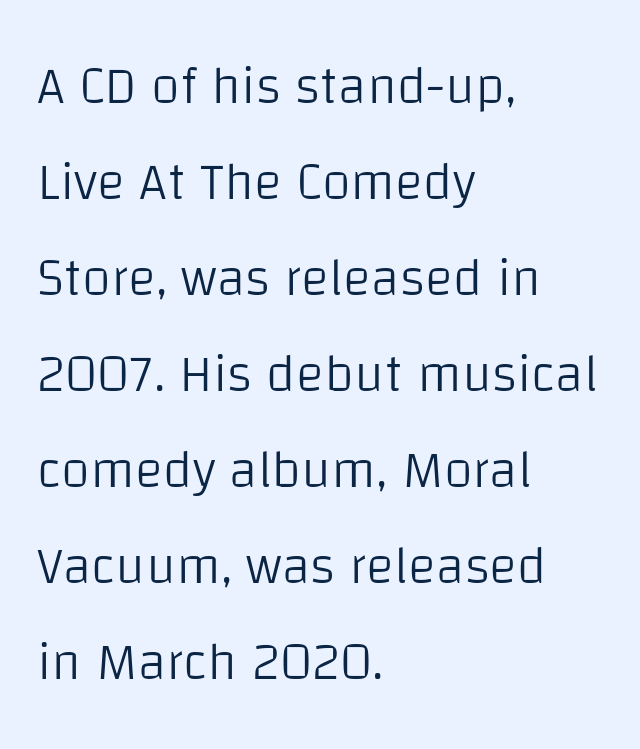
The image shows 53 px light sans-serif type, upright; set left-aligned, line spacing 1.81x, normal letter spacing, not underlined; low stroke contrast and a large x-height.
